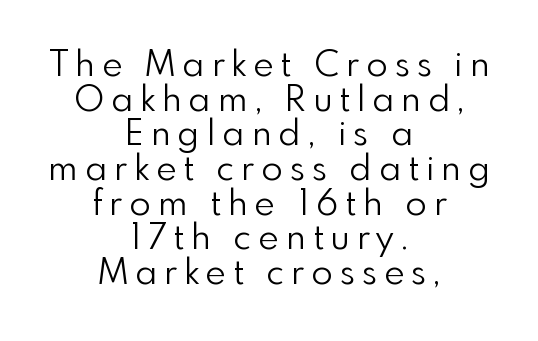
{"serif": "no", "italic": "no", "bold": "no", "weight": "light", "width": "normal", "stroke_contrast": "low", "x_height": "small", "monospaced": "no", "underline": "no", "align": "center", "line_spacing": "tight", "line_spacing_ratio": 0.99, "letter_spacing": "wide", "letter_spacing_em": 0.21, "glyph_px": 35}
